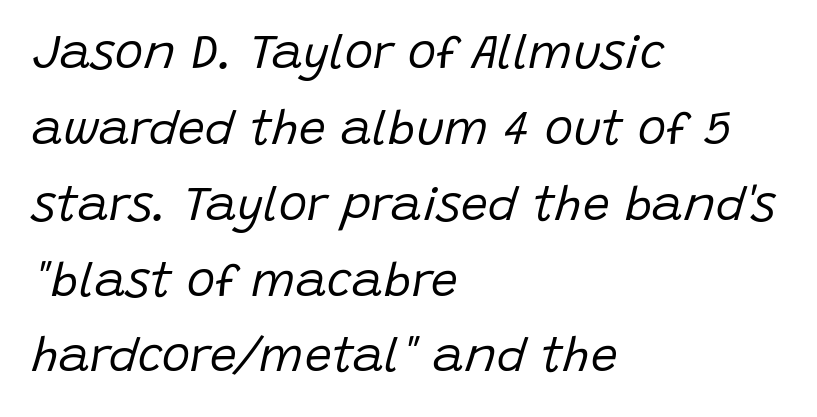
Q: Is the text bold? A: No.
Q: Is the text italic (slanted)? A: Yes, it leans right by about 15 degrees.
Q: Is the text underlined? A: No.
Q: How is the paragraph aligned? A: Left-aligned.
Q: Is the spacing between letters normal or unusually wide? A: Normal.
Q: Is the spacing between lines tight, normal or loose? A: Normal.
Q: Width (condensed, normal, or wide)? A: Normal.
Q: Stroke contrast? A: Low.
Q: x-height? A: Large.
Q: Monospaced? A: No.
